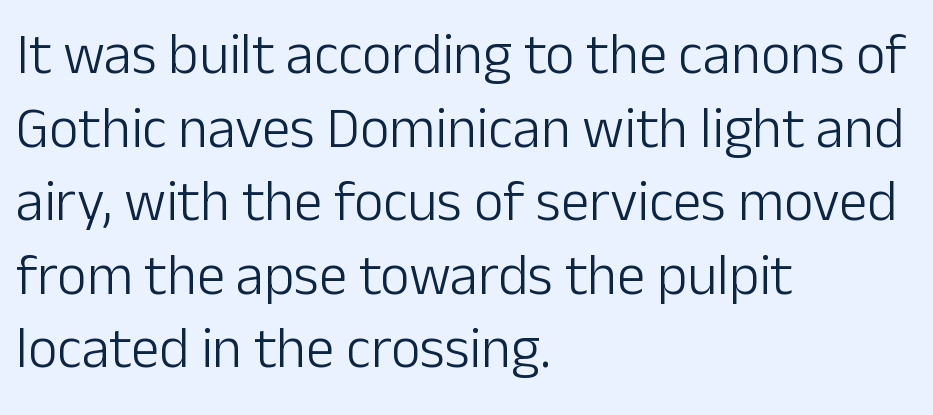
{"serif": "no", "italic": "no", "bold": "no", "weight": "light", "width": "normal", "stroke_contrast": "low", "x_height": "medium", "monospaced": "no", "underline": "no", "align": "left", "line_spacing": "normal", "line_spacing_ratio": 1.29, "letter_spacing": "normal", "letter_spacing_em": 0.0, "glyph_px": 57}
